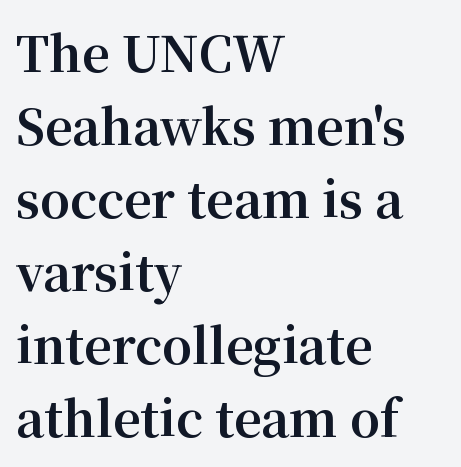
The space between consecutive lines is moderate. The font is running at its bold setting. Just letters on the line, the space beneath them empty. Nobody touched the tracking dial on this one. Is this a fixed-width face? No — the glyphs have proportional, varying widths. Serif or sans? Serif — the stroke terminals have little feet.
